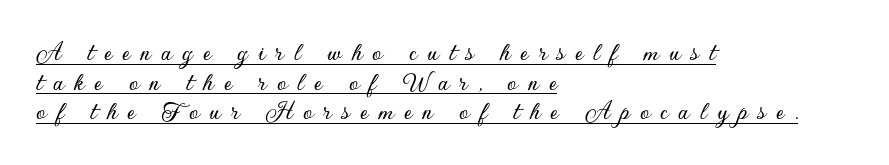
The setting favours the left margin, as ordinary paragraphs usually do. Line spacing here is tight. Notice how a bar underscores the lettering throughout. The face used here is rendered with a markedly widened letterfit.
